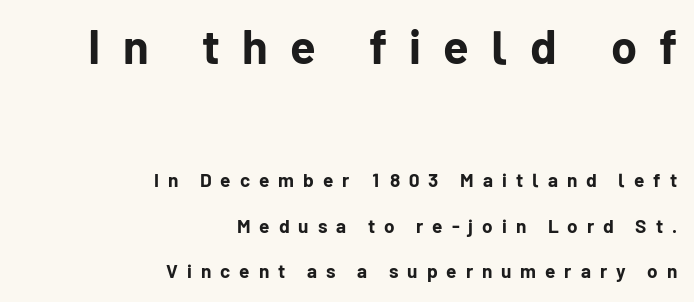
A full-strength bold gives these letters their thick strokes. Clear beneath every line of the passage. Inter-character spacing is expanded well beyond the font's built-in metrics. These lines are rendered in a variable-pitch font.
